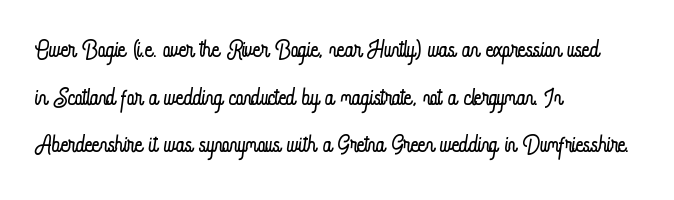
Evenly set lines give the paragraph a standard silhouette. Compared with typical body copy, the letter spacing here is the same. The lines in this sample share a left origin and differ only in where they stop. Any mark beneath the type? The region is blank.
